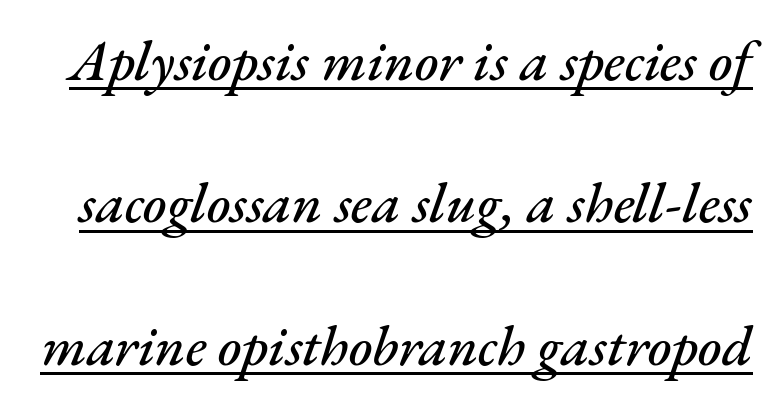
{"italic": "yes", "lean": "right", "slant_degrees": 17, "width": "normal", "stroke_contrast": "medium", "x_height": "small", "monospaced": "no", "underline": "yes", "line_spacing": "loose", "line_spacing_ratio": 2.5, "letter_spacing": "normal", "letter_spacing_em": 0.0, "glyph_px": 57}
